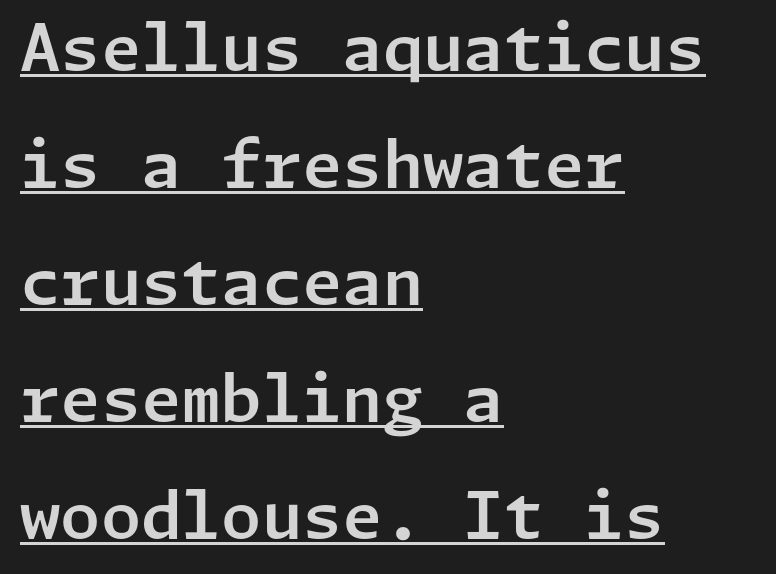
Q: Is the text italic (slanted)? A: No, it is upright.
Q: Is the typeface a serif or a sans-serif typeface? A: Sans-serif.
Q: Is the text underlined? A: Yes.
Q: How is the paragraph aligned? A: Left-aligned.
Q: Is the spacing between letters normal or unusually wide? A: Normal.
Q: Width (condensed, normal, or wide)? A: Normal.
Q: Stroke contrast? A: Low.
Q: x-height? A: Medium.
